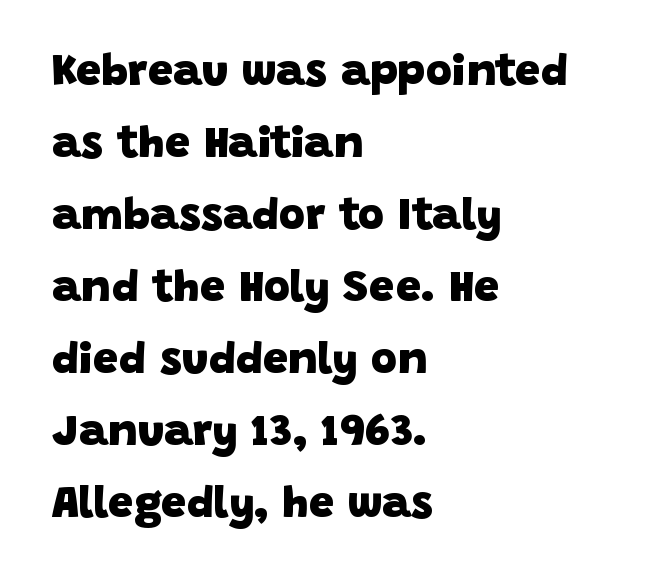
The image shows 45 px heavy sans-serif type; set left-aligned, normal line spacing (1.6x), normal letter spacing, not underlined; low stroke contrast and a large x-height.
